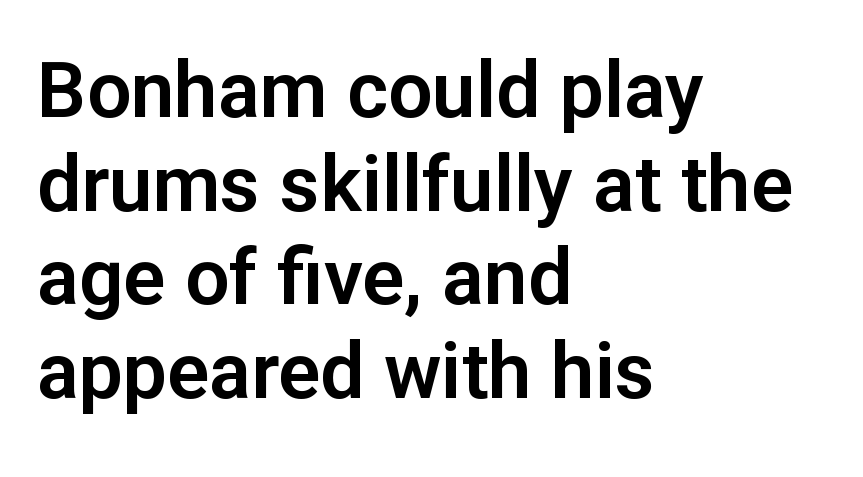
{"serif": "no", "italic": "no", "width": "normal", "stroke_contrast": "low", "x_height": "medium", "monospaced": "no", "underline": "no", "align": "left", "line_spacing_ratio": 1.2, "letter_spacing": "normal", "letter_spacing_em": 0.0, "glyph_px": 78}
